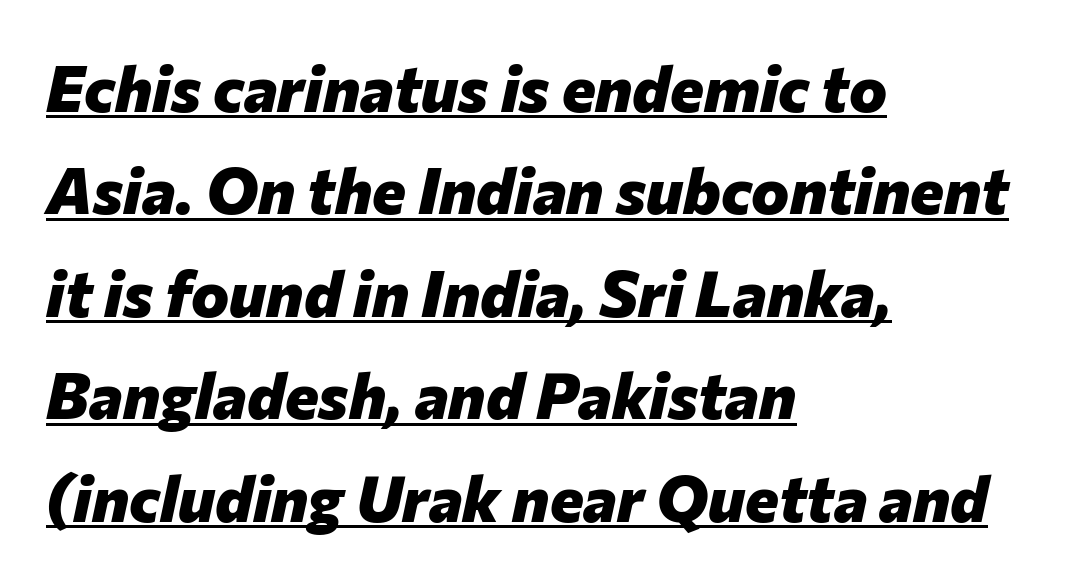
{"italic": "yes", "lean": "right", "slant_degrees": 12, "bold": "yes", "weight": "heavy", "width": "normal", "stroke_contrast": "low", "x_height": "medium", "monospaced": "no", "underline": "yes", "align": "left", "line_spacing": "normal", "line_spacing_ratio": 1.6, "letter_spacing": "normal", "letter_spacing_em": 0.0, "glyph_px": 64}
